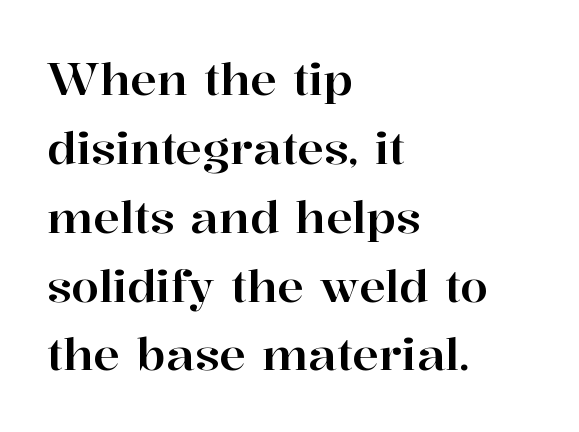
Leading matches the norm, producing a regular column. Rule under the text: the space is simply empty. Examine the stroke ends and you'll spot serifs. Do the letters lean? They stand straight. The compositor pushed each line to the left boundary. The passage shown is typed in a proportional face where columns would drift.
